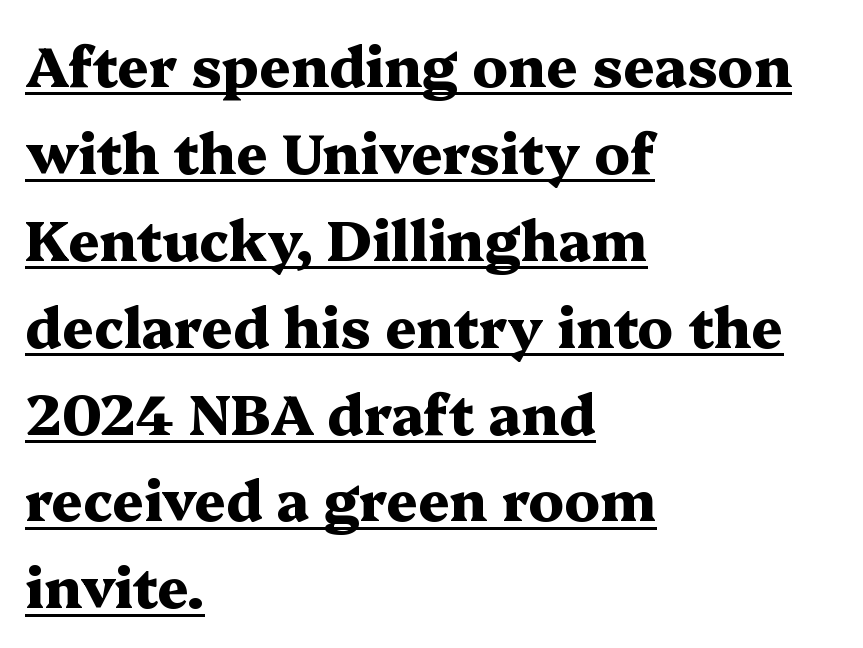
The image shows 55 px heavy, wide serif type, upright; set left-aligned, normal line spacing (1.58x), normal letter spacing, underlined; medium stroke contrast and a medium x-height.
